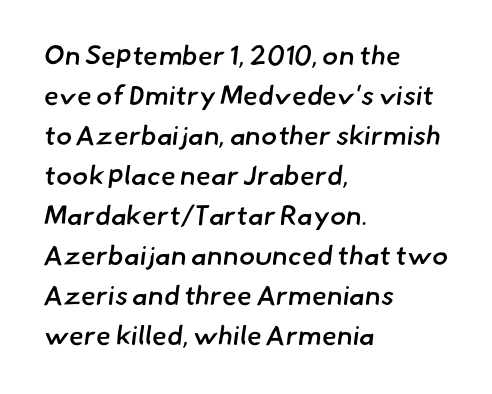
The image shows 27 px text type; set left-aligned, normal line spacing (1.48x), normal letter spacing, not underlined.
